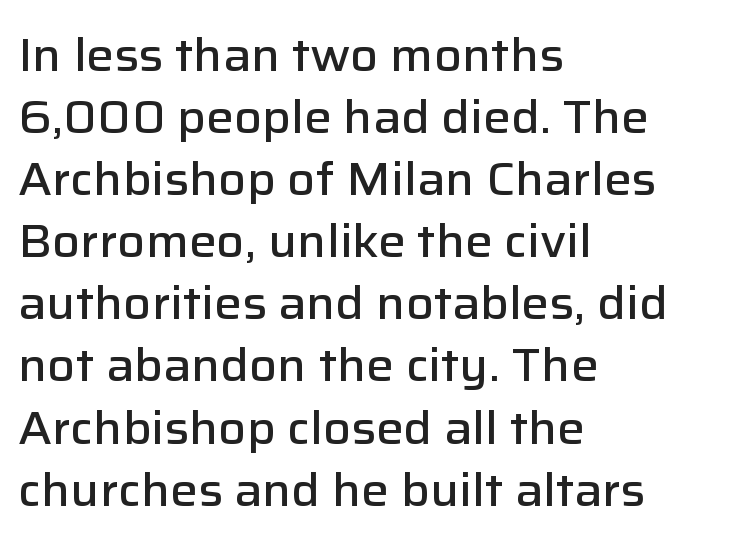
{"serif": "no", "italic": "no", "bold": "semi", "weight": "semibold", "width": "normal", "stroke_contrast": "low", "x_height": "medium", "monospaced": "no", "underline": "no", "align": "left", "line_spacing": "normal", "line_spacing_ratio": 1.35, "letter_spacing": "normal", "letter_spacing_em": 0.0, "glyph_px": 46}
